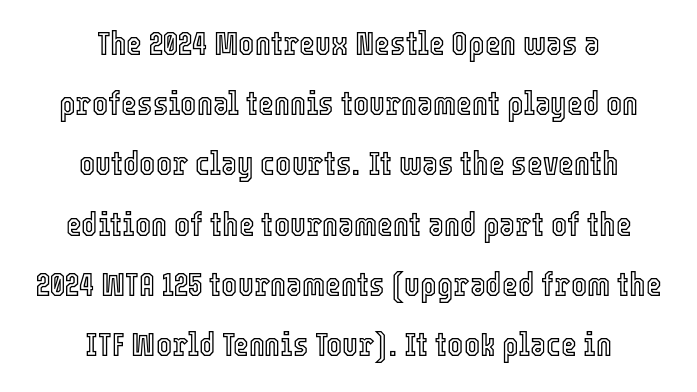
The image shows 34 px condensed type, upright; set centered, line spacing 1.77x, normal letter spacing, not underlined; a medium x-height.
